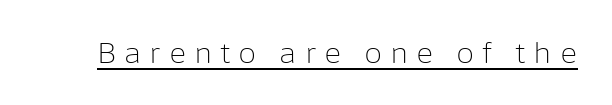
The image shows 29 px light sans-serif type, upright; set unusually wide letter spacing (+0.27 em), underlined; low stroke contrast and a medium x-height.
